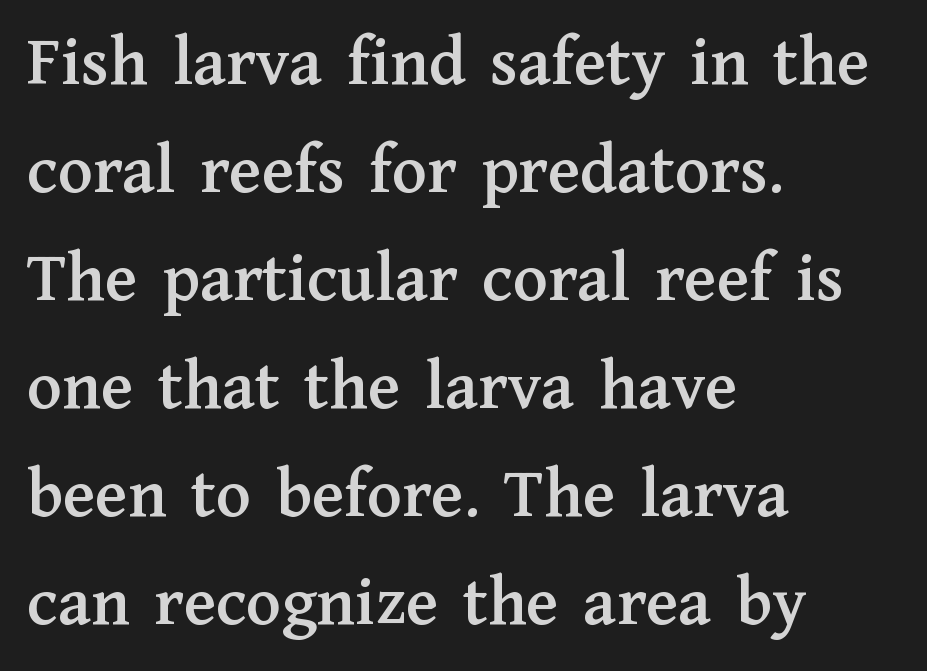
{"serif": "yes", "italic": "no", "width": "normal", "stroke_contrast": "medium", "x_height": "medium", "monospaced": "no", "underline": "no", "align": "left", "line_spacing": "normal", "line_spacing_ratio": 1.5, "letter_spacing": "normal", "letter_spacing_em": 0.0, "glyph_px": 72}
